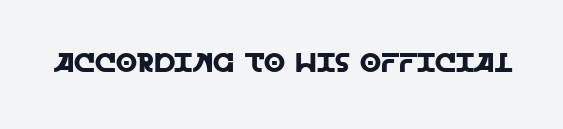
{"italic": "no", "underline": "no", "letter_spacing": "normal", "letter_spacing_em": 0.0, "glyph_px": 27}
